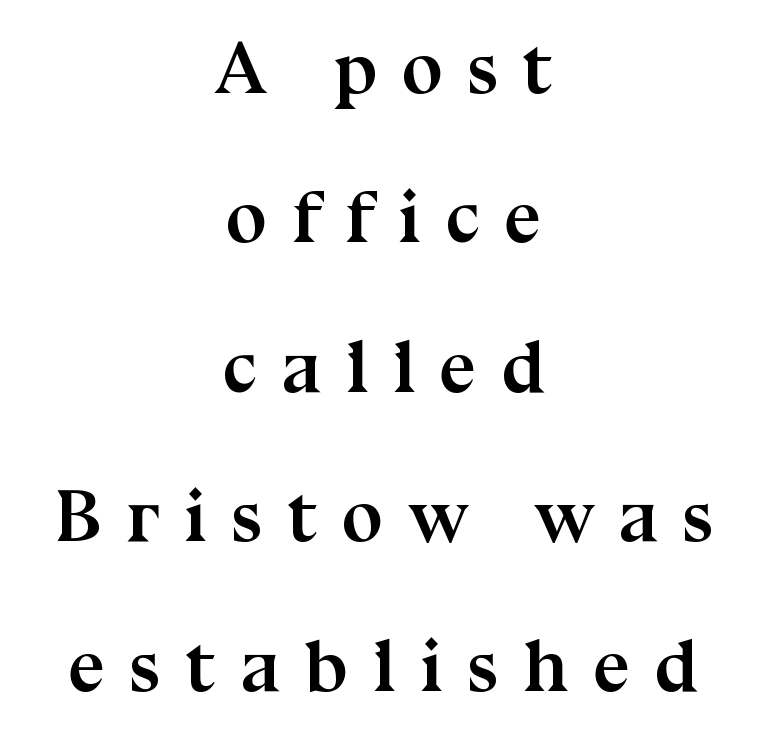
The image shows 74 px semibold serif type, upright; set centered, loose line spacing (2.02x), unusually wide letter spacing (+0.33 em), not underlined; medium stroke contrast and a medium x-height.
